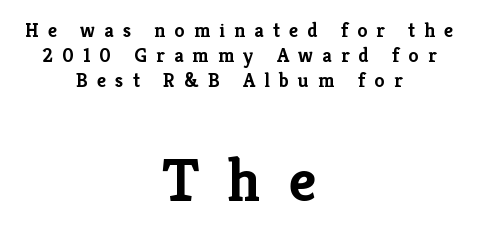
Do the characters align in a grid? No, the font is proportional. No word sits above an underline. Inter-character spacing is expanded well beyond the font's built-in metrics. This sample uses an upright cut, with every glyph sitting square on the baseline. A student would notice the bottom passage is typeset larger than what precedes it.
